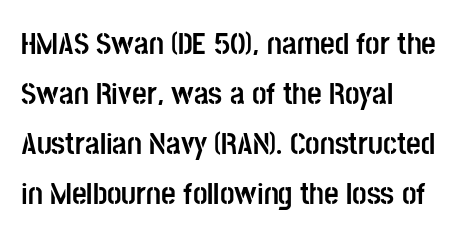
{"serif": "no", "italic": "no", "bold": "yes", "weight": "semibold", "width": "condensed", "stroke_contrast": "low", "x_height": "large", "monospaced": "no", "underline": "no", "align": "left", "line_spacing": "normal", "line_spacing_ratio": 1.56, "letter_spacing": "normal", "letter_spacing_em": 0.0, "glyph_px": 32}
